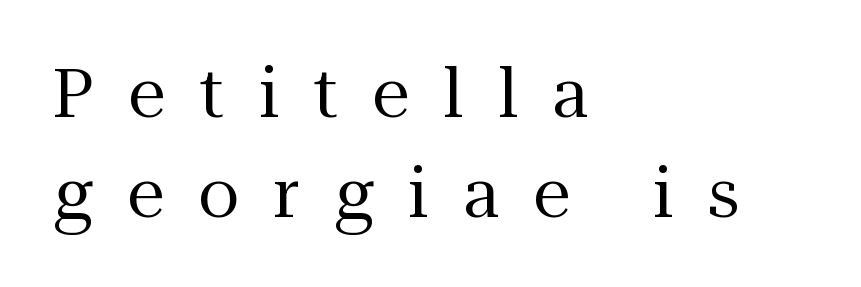
The image shows 68 px regular-weight serif type, upright; set left-aligned, normal line spacing (1.47x), unusually wide letter spacing (+0.5 em), not underlined; medium stroke contrast and a medium x-height.
